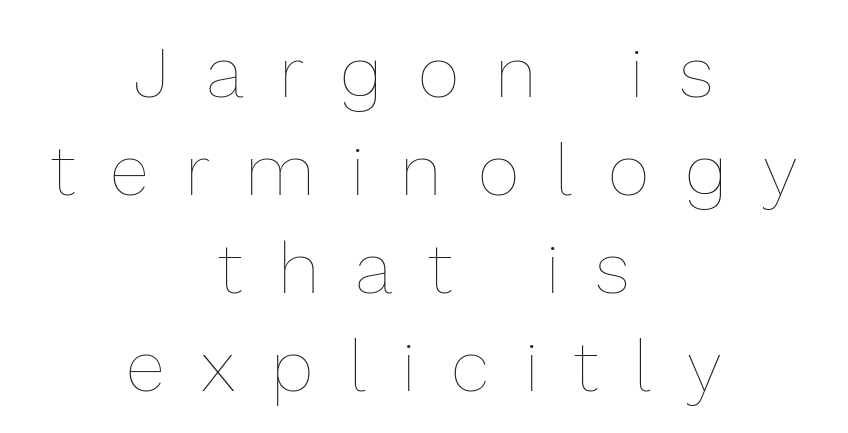
Q: Is the text bold? A: No.
Q: Is the text italic (slanted)? A: No, it is upright.
Q: Is the text underlined? A: No.
Q: How is the paragraph aligned? A: Centered.
Q: Is the spacing between letters normal or unusually wide? A: Unusually wide.
Q: Is the spacing between lines tight, normal or loose? A: Normal.
Q: Width (condensed, normal, or wide)? A: Normal.
Q: x-height? A: Medium.
Q: Monospaced? A: No.
